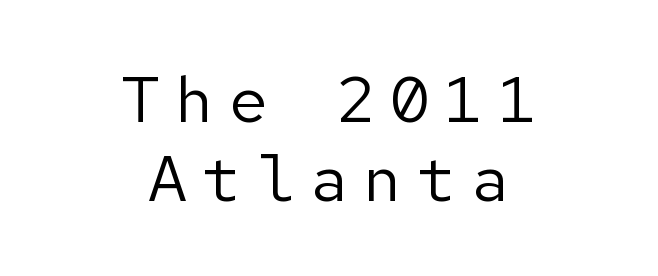
Italic? Not at all — the glyphs are vertical. Type without underlining. Characters follow at a spacing far wider than the type designer built in. Layout note: lines centered. This is not heavy type; no bold has been used. The typeface chosen for these lines omits serifs.
